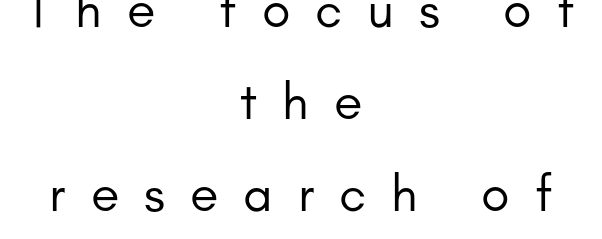
Visually the block forms a symmetrical silhouette, jagged on both flanks. Do the characters align in a grid? No, the font is proportional. The face used here is rendered with a markedly widened letterfit. What kind of face is this? One without serifs — a sans.
